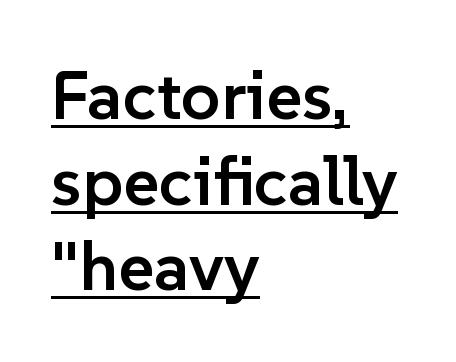
Q: Is the text bold? A: Semi-bold.
Q: Is the text italic (slanted)? A: No, it is upright.
Q: Is the typeface a serif or a sans-serif typeface? A: Sans-serif.
Q: Is the text underlined? A: Yes.
Q: How is the paragraph aligned? A: Left-aligned.
Q: Is the spacing between letters normal or unusually wide? A: Normal.
Q: Width (condensed, normal, or wide)? A: Normal.
Q: Stroke contrast? A: Low.
Q: x-height? A: Medium.
Q: Monospaced? A: No.
